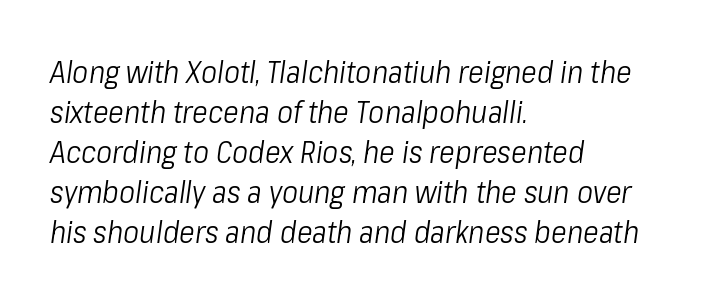
When letters slant like this, we call the style italic. Is this a fixed-width face? No — the glyphs have proportional, varying widths. The foot of each line stays bare and open. Nobody touched the tracking dial on this one.
